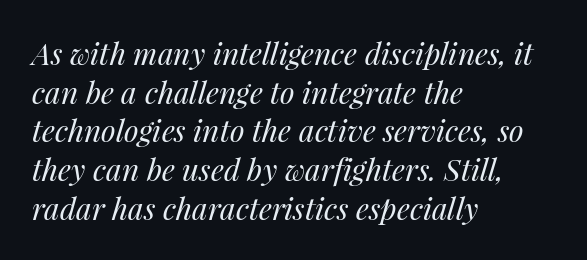
The image shows 30 px regular-weight type, italic (leaning right); set left-aligned, normal line spacing (1.29x), normal letter spacing, not underlined; medium stroke contrast and a medium x-height.
